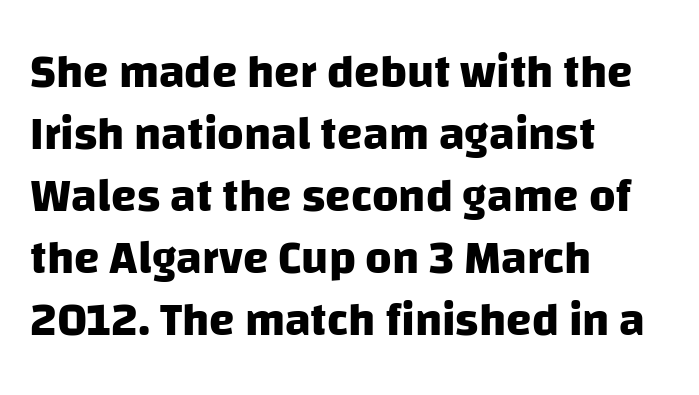
The image shows 46 px heavy sans-serif type; set left-aligned, normal line spacing (1.35x), normal letter spacing, not underlined; low stroke contrast and a large x-height.
